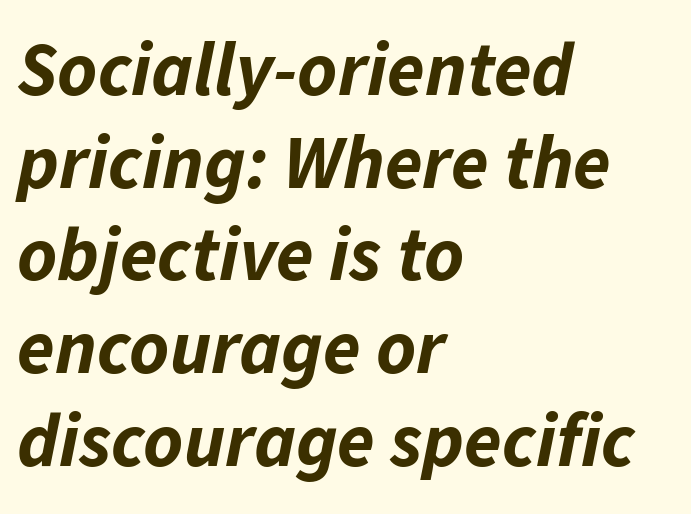
The image shows 76 px bold type, italic (leaning right); set left-aligned, line spacing 1.22x, normal letter spacing, not underlined; low stroke contrast and a medium x-height.
